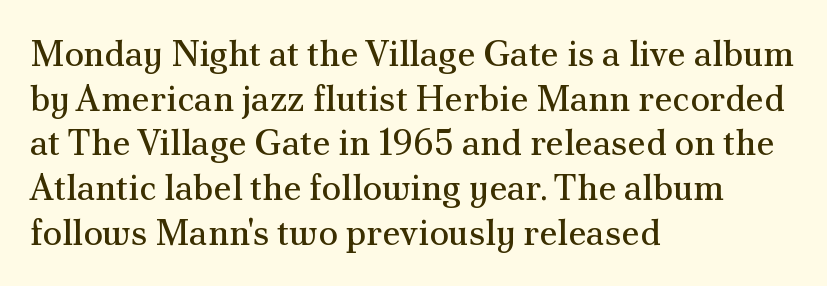
The type family on display is of the serif kind. The glyphs are unaccompanied by any horizontal stroke below them. Spacing verdict: proportional, widths tailored to each character. Characters remain perfectly vertical along every line.
